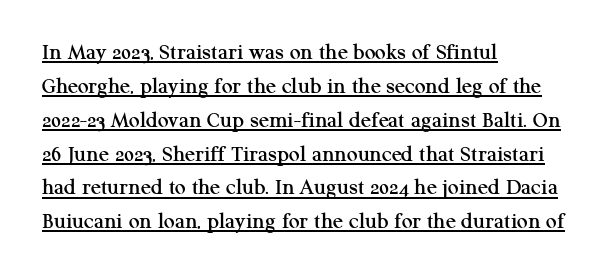
{"italic": "no", "underline": "yes", "align": "left", "line_spacing": "normal", "line_spacing_ratio": 1.41, "letter_spacing": "normal", "letter_spacing_em": 0.0, "glyph_px": 24}
